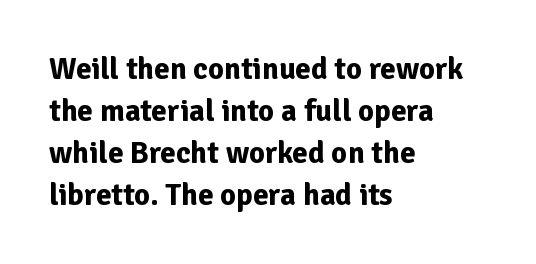
The area under the type is left untouched. Students, observe: this is what conventionally led text looks like. The letters advance in unequal steps, a hallmark of proportional type. Typesetter's note: full bold, strokes at maximum text heaviness. Nope, no serifs anywhere on these letters.
